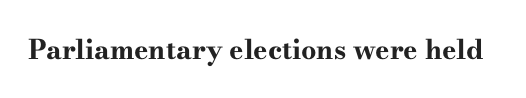
{"italic": "no", "bold": "yes", "underline": "no", "letter_spacing": "normal", "letter_spacing_em": 0.0, "glyph_px": 27}
